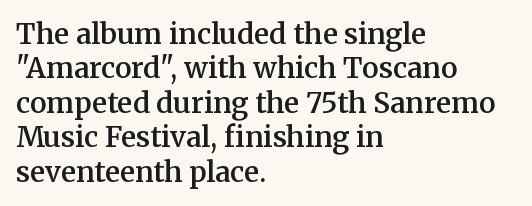
{"serif": "yes", "italic": "no", "bold": "semi", "weight": "semibold", "width": "normal", "stroke_contrast": "medium", "x_height": "medium", "monospaced": "no", "underline": "no", "align": "left", "line_spacing_ratio": 1.23, "letter_spacing": "normal", "letter_spacing_em": 0.0, "glyph_px": 28}
